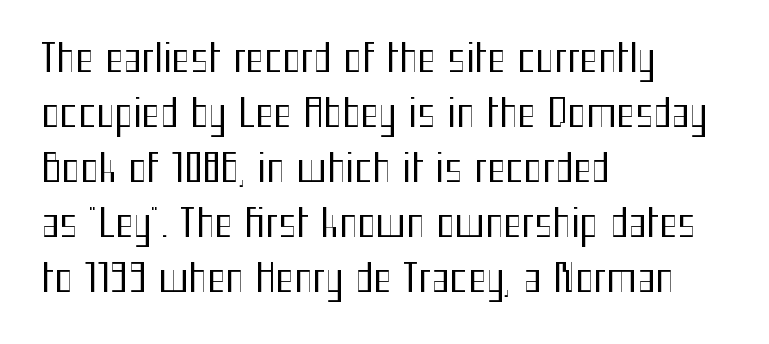
Q: Is the text bold? A: No.
Q: Is the text italic (slanted)? A: No, it is upright.
Q: Is the typeface a serif or a sans-serif typeface? A: Sans-serif.
Q: Is the text underlined? A: No.
Q: How is the paragraph aligned? A: Left-aligned.
Q: Is the spacing between letters normal or unusually wide? A: Normal.
Q: Is the spacing between lines tight, normal or loose? A: Normal.
Q: Width (condensed, normal, or wide)? A: Condensed.
Q: Stroke contrast? A: Medium.
Q: x-height? A: Medium.
Q: Monospaced? A: No.
